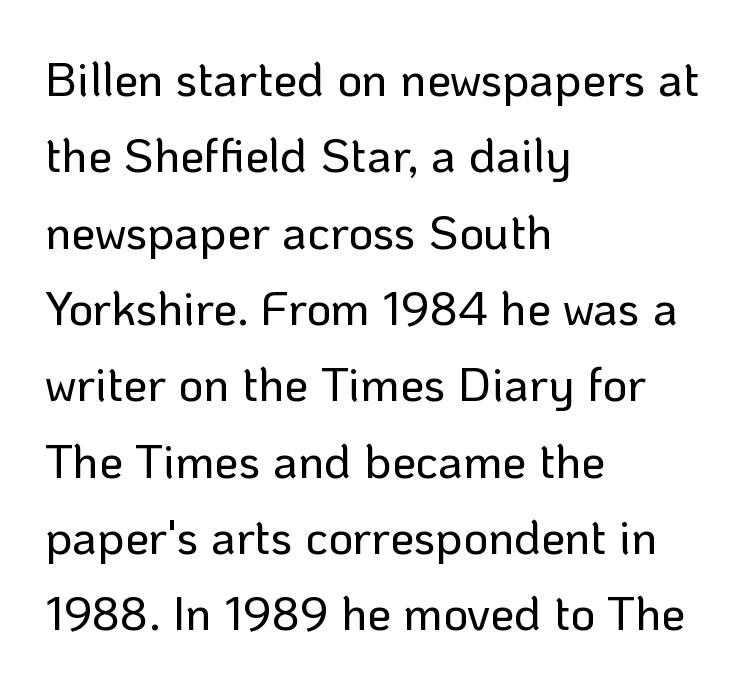
Q: Is the text italic (slanted)? A: No, it is upright.
Q: Is the typeface a serif or a sans-serif typeface? A: Sans-serif.
Q: Is the text underlined? A: No.
Q: How is the paragraph aligned? A: Left-aligned.
Q: Is the spacing between letters normal or unusually wide? A: Normal.
Q: Is the spacing between lines tight, normal or loose? A: Normal.
Q: Width (condensed, normal, or wide)? A: Normal.
Q: Stroke contrast? A: Low.
Q: x-height? A: Medium.
Q: Monospaced? A: No.
